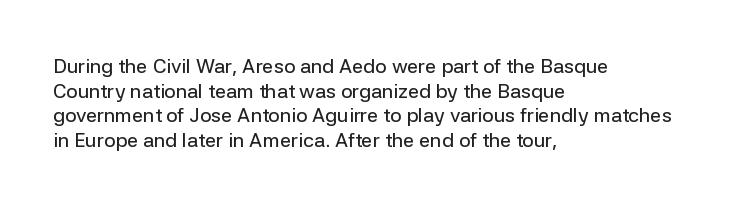
The image shows 20 px text type, upright; set left-aligned, line spacing 1.23x, normal letter spacing, not underlined.
